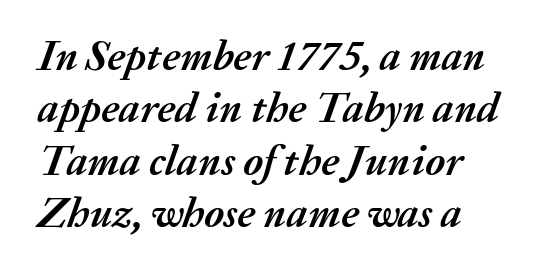
Q: Is the text bold? A: Yes.
Q: Is the text italic (slanted)? A: Yes, it leans right by about 20 degrees.
Q: Is the text underlined? A: No.
Q: Is the spacing between letters normal or unusually wide? A: Normal.
Q: Is the spacing between lines tight, normal or loose? A: Normal.
Q: Width (condensed, normal, or wide)? A: Normal.
Q: Stroke contrast? A: Medium.
Q: x-height? A: Medium.
Q: Monospaced? A: No.
